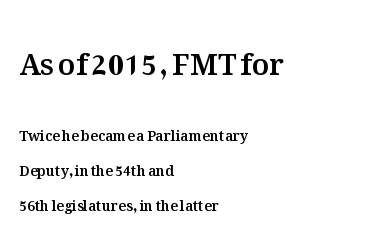
Q: Is the text italic (slanted)? A: No, it is upright.
Q: Is the text underlined? A: No.
Q: How is the paragraph aligned? A: Left-aligned.
Q: Is the spacing between letters normal or unusually wide? A: Normal.
Q: Is the spacing between lines tight, normal or loose? A: Loose.
Q: Which block of text is set in a larger size, the first (top) or the second (bottom)? A: The first (top) one.
Q: Width (condensed, normal, or wide)? A: Normal.
Q: Stroke contrast? A: Medium.
Q: x-height? A: Medium.
Q: Monospaced? A: No.
